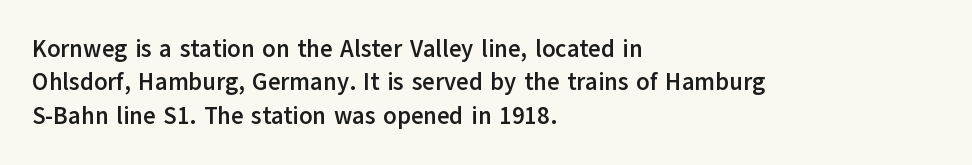
The image shows 24 px bold type, upright; set left-aligned, normal line spacing (1.39x), normal letter spacing, not underlined.
